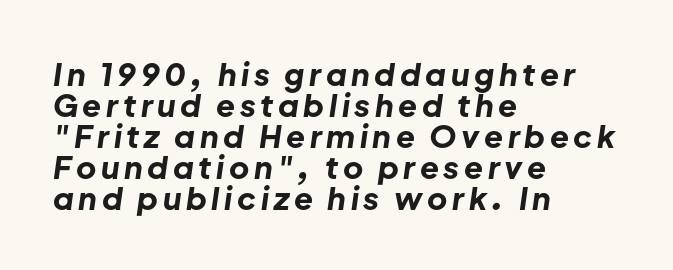
{"italic": "yes", "lean": "right", "slant_degrees": 8, "bold": "yes", "weight": "bold", "width": "normal", "stroke_contrast": "low", "x_height": "medium", "monospaced": "no", "underline": "no", "align": "left", "line_spacing": "tight", "line_spacing_ratio": 1.0, "glyph_px": 31}
